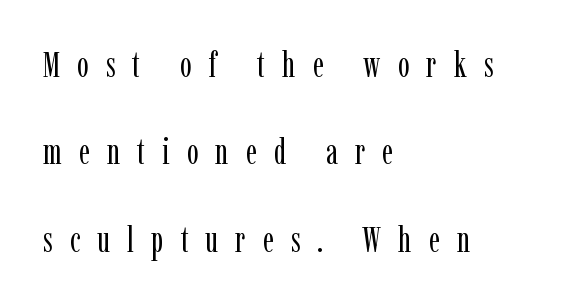
Q: Is the text bold? A: No.
Q: Is the text italic (slanted)? A: No, it is upright.
Q: Is the typeface a serif or a sans-serif typeface? A: Serif.
Q: Is the text underlined? A: No.
Q: How is the paragraph aligned? A: Left-aligned.
Q: Is the spacing between letters normal or unusually wide? A: Unusually wide.
Q: Is the spacing between lines tight, normal or loose? A: Loose.
Q: Width (condensed, normal, or wide)? A: Condensed.
Q: Stroke contrast? A: Low.
Q: x-height? A: Medium.
Q: Monospaced? A: No.
